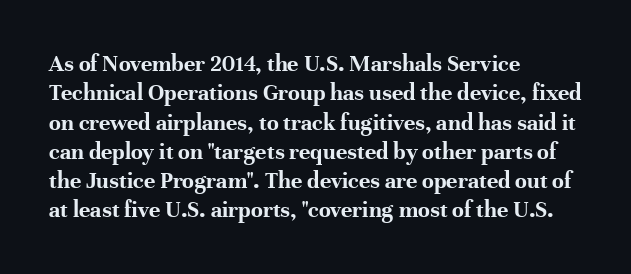
Check the space under the baseline: it is left empty. Words appear dense and cohesive because spacing is normal. Summary of weight: heavy, a full bold. Caption: multi-line text, flush left, ragged right.
